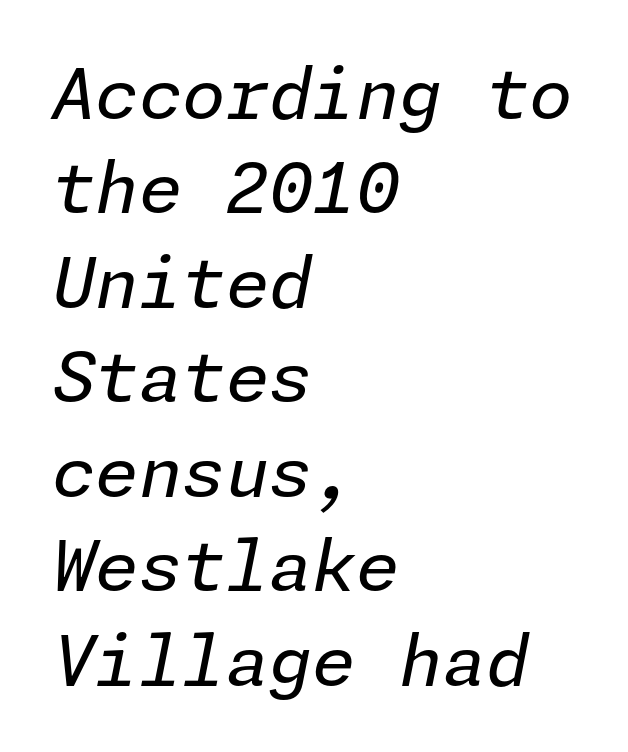
Q: Is the text bold? A: No.
Q: Is the text italic (slanted)? A: Yes, it leans right by about 11 degrees.
Q: Is the text underlined? A: No.
Q: How is the paragraph aligned? A: Left-aligned.
Q: Is the spacing between letters normal or unusually wide? A: Normal.
Q: Is the spacing between lines tight, normal or loose? A: Normal.
Q: Width (condensed, normal, or wide)? A: Normal.
Q: Stroke contrast? A: Low.
Q: x-height? A: Medium.
